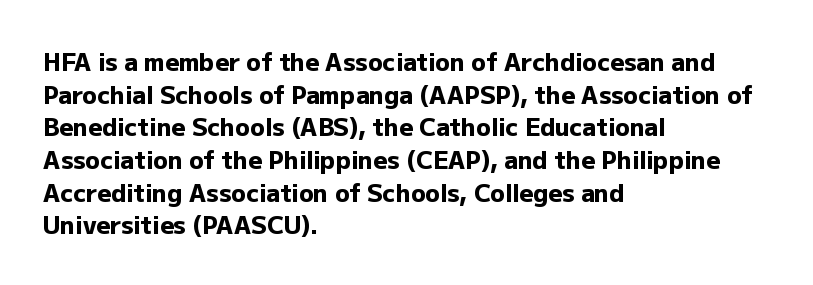
The rendering uses a moderate line-height, typical for paragraphs. The typography opts for an upright posture over an oblique one. Each word holds together tightly as a unit, with standard inter-letter gaps. Left-aligned paragraph, ragged on the right. The sample has been set heavy, in full bold. The string is rendered with underlining switched off.
